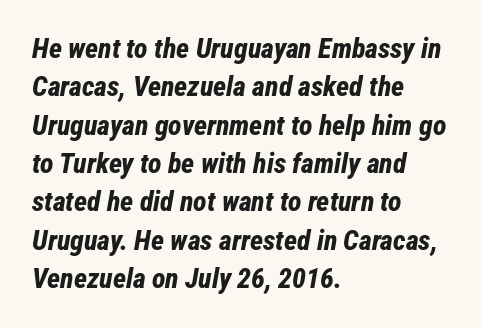
{"italic": "yes", "lean": "right", "slant_degrees": 12, "bold": "yes", "weight": "bold", "width": "condensed", "stroke_contrast": "low", "x_height": "medium", "monospaced": "no", "underline": "no", "align": "left", "line_spacing": "normal", "line_spacing_ratio": 1.37, "letter_spacing": "normal", "letter_spacing_em": 0.0, "glyph_px": 28}
